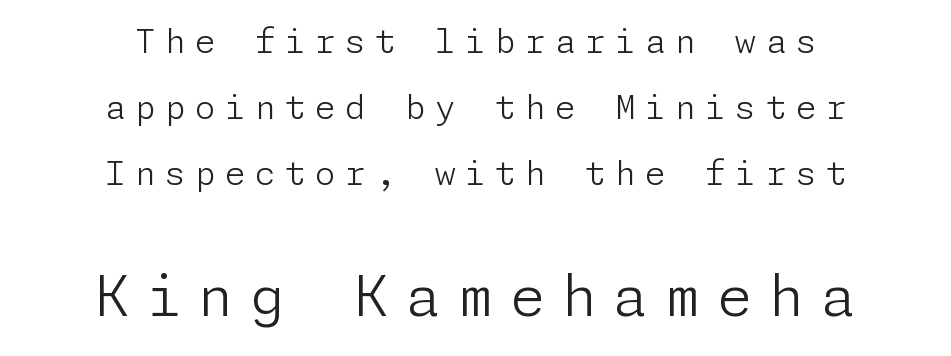
The image shows 57 px light sans-serif type, upright; set centered, loose line spacing (2.0x), unusually wide letter spacing (+0.29 em), not underlined; the second (bottom) block is 1.73x larger; low stroke contrast and a medium x-height.
